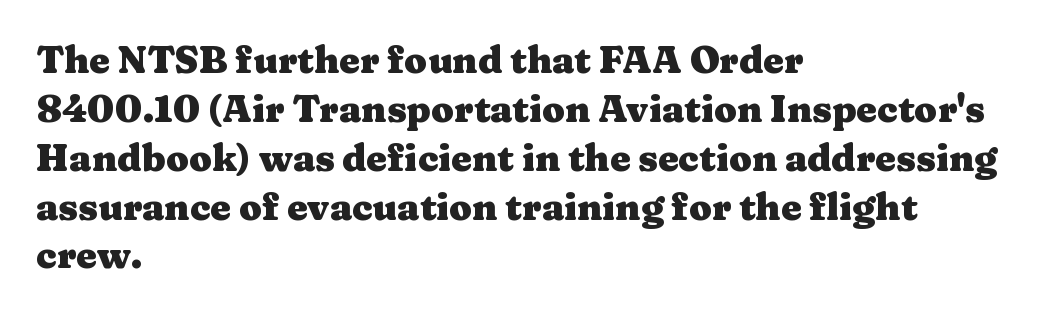
The image shows 37 px heavy, wide serif type, upright; set left-aligned, normal line spacing (1.32x), normal letter spacing, not underlined; medium stroke contrast and a medium x-height.
